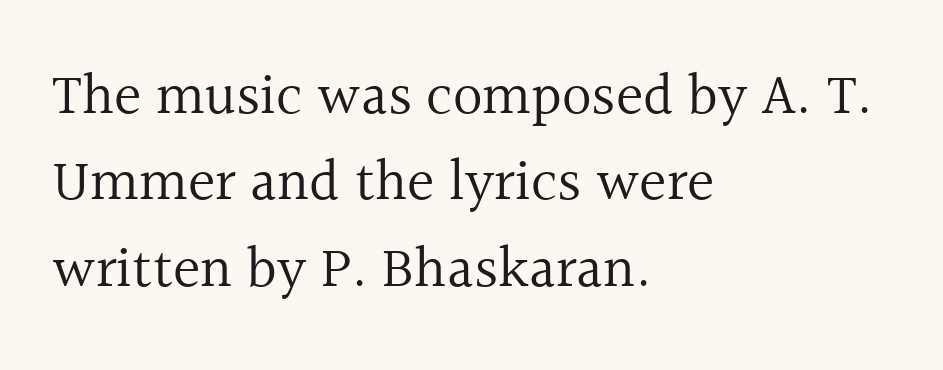
{"serif": "yes", "italic": "no", "bold": "no", "weight": "regular", "width": "normal", "x_height": "medium", "monospaced": "no", "underline": "no", "align": "left", "line_spacing": "normal", "line_spacing_ratio": 1.49, "letter_spacing": "normal", "letter_spacing_em": 0.0, "glyph_px": 58}
